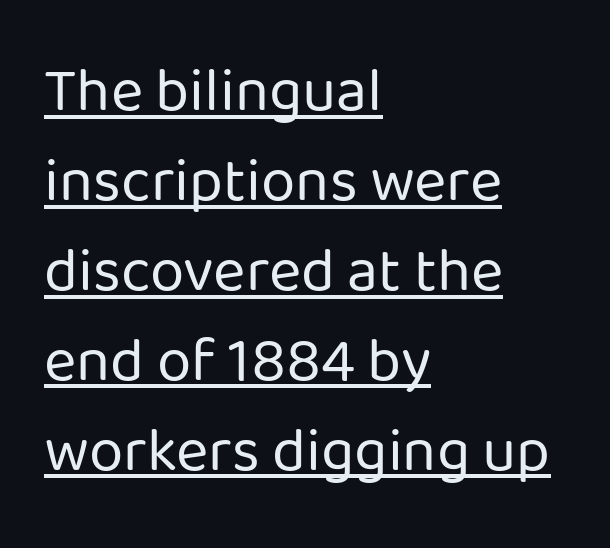
Evenly set lines give the paragraph a standard silhouette. The letters stand upright; this is a roman face. Each stroke keeps to a modest, everyday thickness or less. Letter spacing: default. The rag falls on the right side of this text block. The rendering uses natural spacing where letterforms have individual widths.
